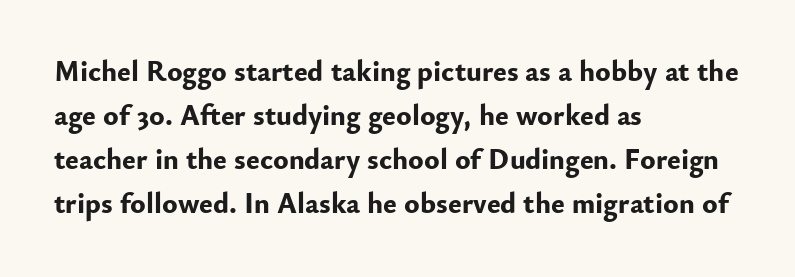
Q: Is the text bold? A: Yes.
Q: Is the text italic (slanted)? A: No, it is upright.
Q: Is the typeface a serif or a sans-serif typeface? A: Sans-serif.
Q: Is the text underlined? A: No.
Q: How is the paragraph aligned? A: Left-aligned.
Q: Is the spacing between letters normal or unusually wide? A: Normal.
Q: Is the spacing between lines tight, normal or loose? A: Normal.
Q: Width (condensed, normal, or wide)? A: Normal.
Q: Stroke contrast? A: Low.
Q: x-height? A: Small.
Q: Monospaced? A: No.
